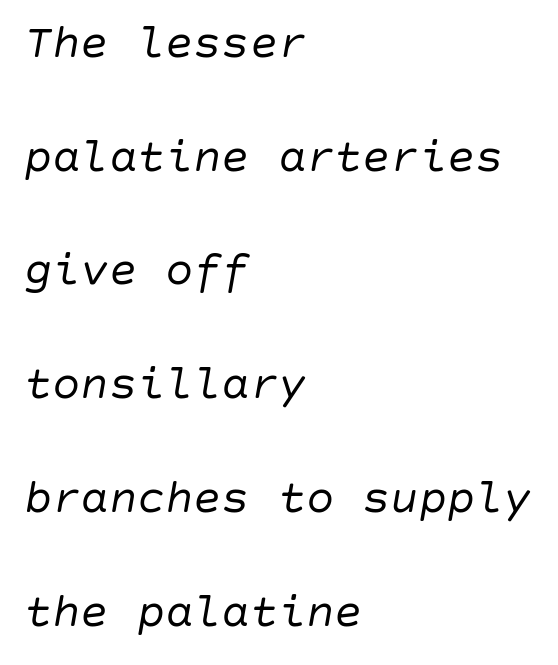
The image shows 47 px regular-weight type, italic (leaning right); set left-aligned, loose line spacing (2.42x), normal letter spacing, not underlined; low stroke contrast and a large x-height.
